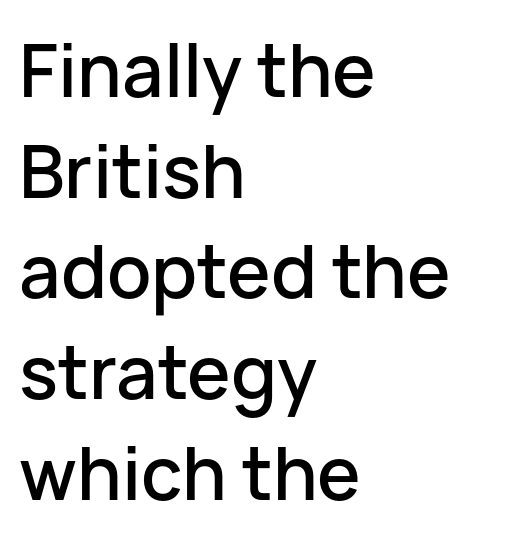
The image shows 73 px sans-serif type, upright; set left-aligned, normal line spacing (1.38x), normal letter spacing, not underlined; low stroke contrast and a medium x-height.
